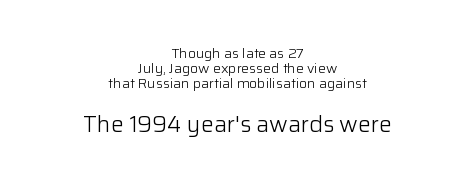
{"italic": "no", "bold": "no", "underline": "no", "align": "center", "line_spacing": "tight", "line_spacing_ratio": 1.06, "letter_spacing": "normal", "letter_spacing_em": 0.0, "larger_block": "second", "size_ratio": 1.64, "glyph_px": 23}
